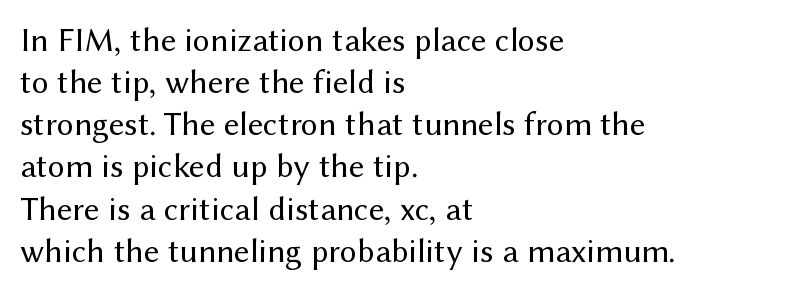
Is the stroke heavy? The answer is a plain regular-or-lighter. The passage is arranged the way most books set body copy — flush left. This is the regular roman posture of the typeface. The type is set solid horizontally, with unmodified tracking.
